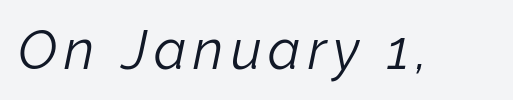
Q: Is the text bold? A: No.
Q: Is the text italic (slanted)? A: Yes, it leans right by about 12 degrees.
Q: Is the text underlined? A: No.
Q: Width (condensed, normal, or wide)? A: Normal.
Q: Stroke contrast? A: Low.
Q: x-height? A: Medium.
Q: Monospaced? A: No.
